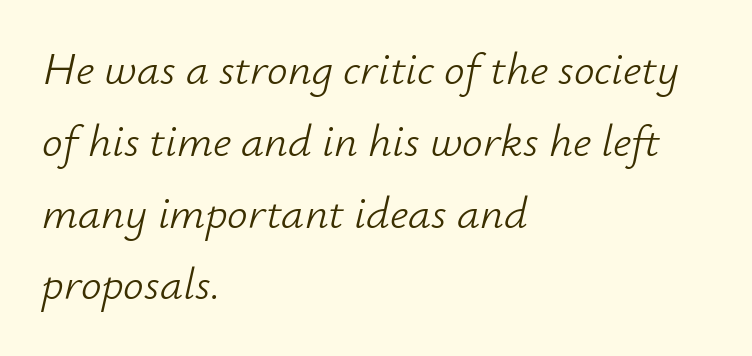
{"italic": "yes", "lean": "right", "slant_degrees": 12, "bold": "no", "weight": "light", "width": "normal", "stroke_contrast": "low", "x_height": "small", "monospaced": "no", "underline": "no", "align": "left", "line_spacing": "normal", "line_spacing_ratio": 1.56, "letter_spacing": "normal", "letter_spacing_em": 0.0, "glyph_px": 46}
